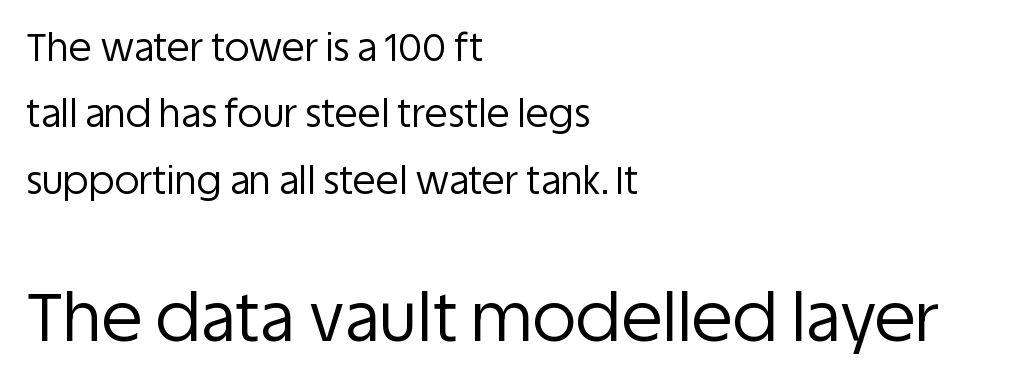
{"serif": "no", "italic": "no", "bold": "no", "weight": "regular", "width": "normal", "stroke_contrast": "low", "x_height": "large", "monospaced": "no", "underline": "no", "align": "left", "line_spacing_ratio": 1.75, "letter_spacing": "normal", "letter_spacing_em": 0.0, "larger_block": "second", "size_ratio": 1.76, "glyph_px": 67}
